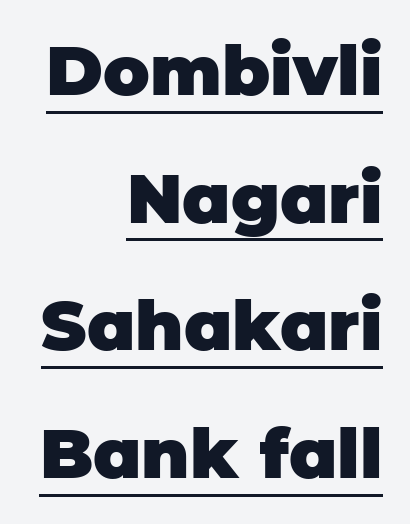
Q: Is the text bold? A: Yes.
Q: Is the text italic (slanted)? A: No, it is upright.
Q: Is the typeface a serif or a sans-serif typeface? A: Sans-serif.
Q: Is the text underlined? A: Yes.
Q: How is the paragraph aligned? A: Right-aligned.
Q: Is the spacing between letters normal or unusually wide? A: Normal.
Q: Width (condensed, normal, or wide)? A: Normal.
Q: Stroke contrast? A: Low.
Q: x-height? A: Large.
Q: Monospaced? A: No.
